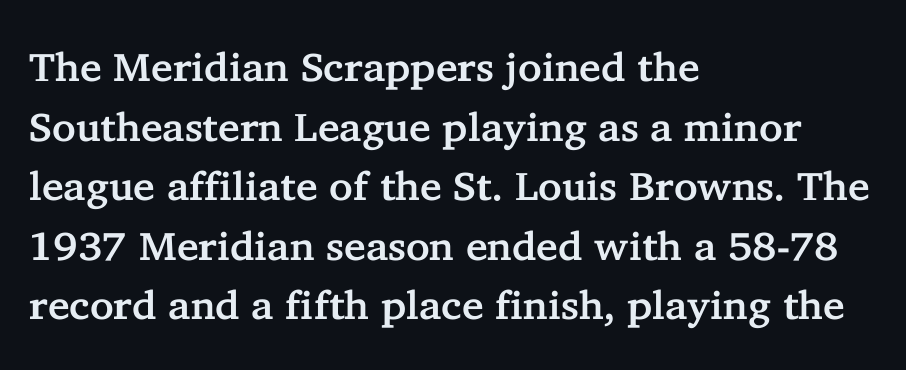
The image shows 40 px serif type, upright; set left-aligned, normal line spacing (1.49x), normal letter spacing, not underlined; low stroke contrast and a medium x-height.
